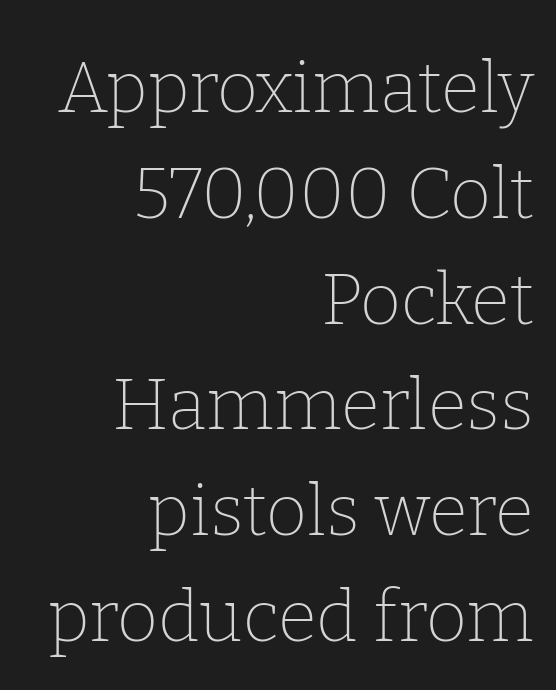
Do the characters align in a grid? No, the font is proportional. The horizontal fit of the characters is conventional and even. The passage shown is not bold in any degree. The block of text has a typical density, with ordinary space between rows. Typeset ragged left — the right edge is the straight one. Serifs: yes, visible at the terminals of the letterforms.
